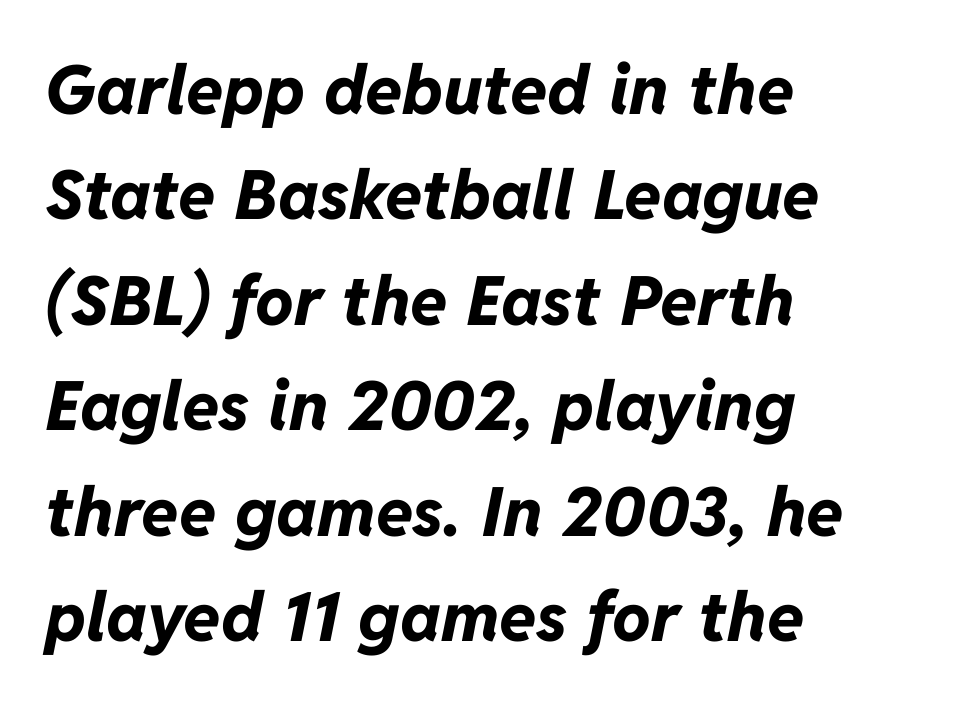
{"italic": "yes", "lean": "right", "slant_degrees": 11, "bold": "yes", "weight": "bold", "width": "normal", "stroke_contrast": "low", "x_height": "medium", "monospaced": "no", "underline": "no", "align": "left", "line_spacing": "normal", "line_spacing_ratio": 1.55, "letter_spacing": "normal", "letter_spacing_em": 0.0, "glyph_px": 68}
